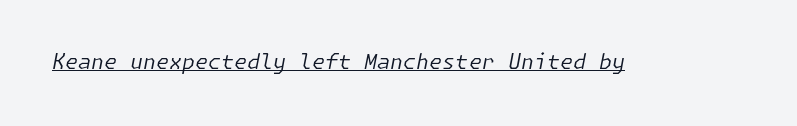
The image shows 21 px text type, italic (leaning right); set normal letter spacing, underlined.
